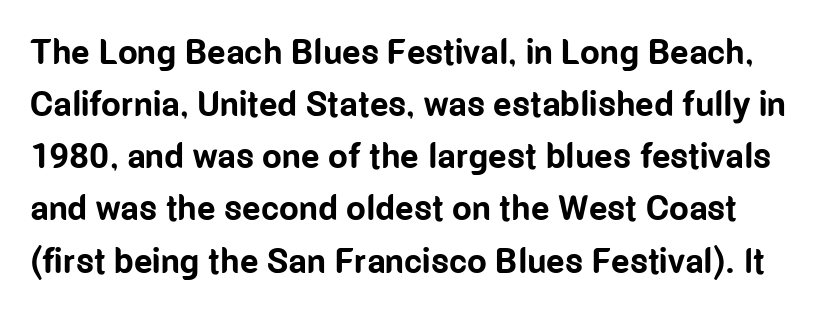
Q: Is the text bold? A: Yes.
Q: Is the text italic (slanted)? A: No, it is upright.
Q: Is the typeface a serif or a sans-serif typeface? A: Sans-serif.
Q: Is the text underlined? A: No.
Q: Is the spacing between letters normal or unusually wide? A: Normal.
Q: Is the spacing between lines tight, normal or loose? A: Normal.
Q: Width (condensed, normal, or wide)? A: Condensed.
Q: Stroke contrast? A: Low.
Q: x-height? A: Medium.
Q: Monospaced? A: No.
